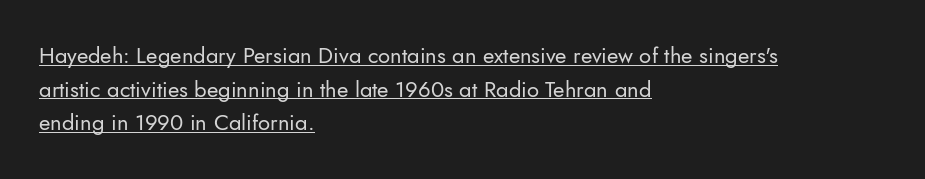
The image shows 22 px text type, upright; set left-aligned, normal line spacing (1.53x), normal letter spacing, underlined.
